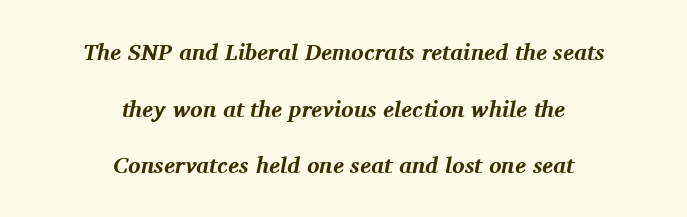
{"italic": "yes", "lean": "right", "slant_degrees": 11, "bold": "yes", "underline": "no", "align": "center", "line_spacing": "loose", "line_spacing_ratio": 2.46, "letter_spacing": "normal", "letter_spacing_em": 0.0, "glyph_px": 23}
